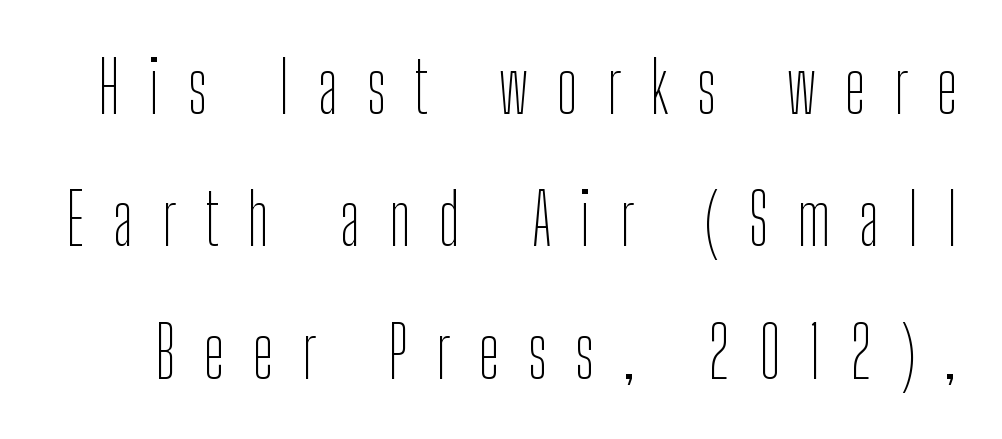
Stroke thickness stays within the range of a standard reading face or lighter. In terms of posture, this sample is upright. Are there feet on the stems? There aren't — it's a sans. The strip under each line holds only bare page. Is the letter spacing exaggerated? Yes — the characters are pushed far apart. The rendering uses natural spacing where letterforms have individual widths.
